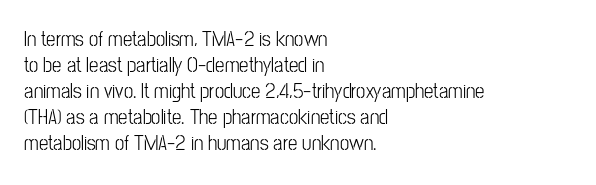
The typesetter chose a ragged-right arrangement here. The type sits square on the baseline with zero lean. There is no visible air inserted between adjacent glyphs. Has an underline been added? It has not.
